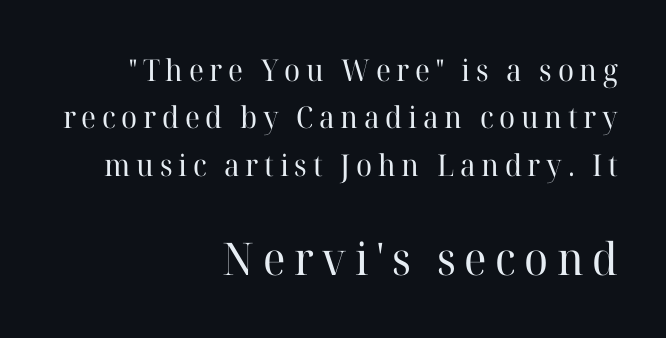
The image shows 45 px regular-weight serif type, upright; set right-aligned, normal line spacing (1.58x), not underlined; the second (bottom) block is 1.5x larger; high stroke contrast and a medium x-height.
